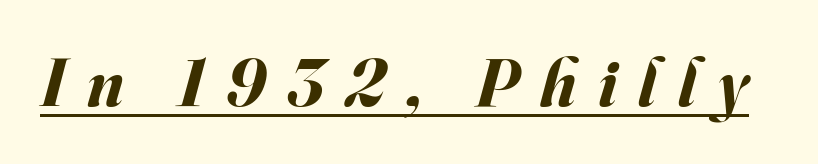
This is heavy type, rendered in bold. The passage shown is typed in a proportional face where columns would drift. In terms of letterspacing, this is a distinctly airy, spread setting. The specimen reads as italic at a glance. Quick note: underline on.
